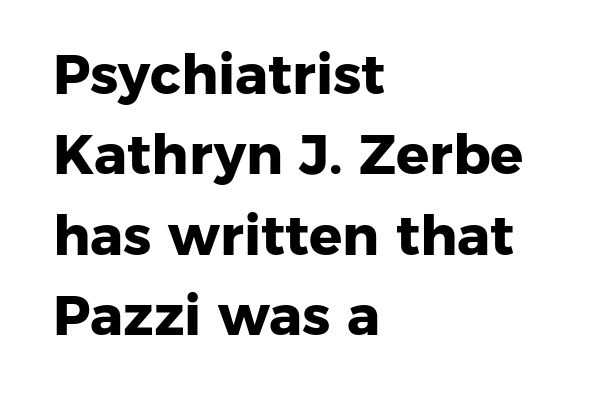
The rendering anchors every line to the left-hand side. The strokes are fattened all the way to bold. The space between consecutive lines is moderate. Students, note that the glyphs here touch the page at normal intervals. Descender tails drop into unmarked territory. The designer went with a sans here, leaving each stem footless.
